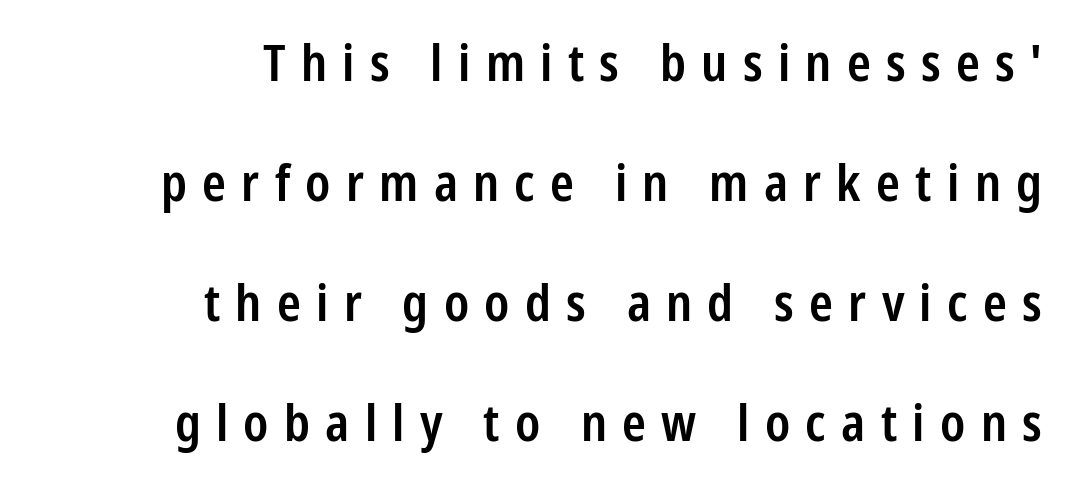
These lines stand farther apart than default settings would place them. A typesetter would call this proportional, since set widths differ per character. A semibold gives these letters moderate extra thickness, short of bold. If you drew a line through each stem, it would be perfectly vertical. Loose tracking; the words dissolve into strings of separated letters. This rendering features lettering with no underline.
